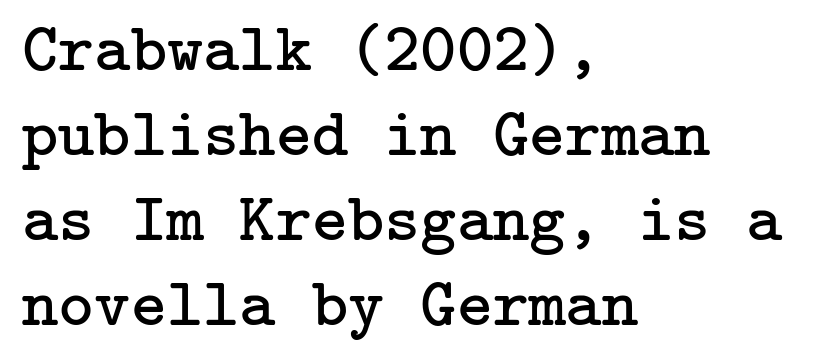
The image shows 69 px regular-weight serif type, upright; set left-aligned, line spacing 1.23x, normal letter spacing, not underlined; low stroke contrast and a medium x-height.
